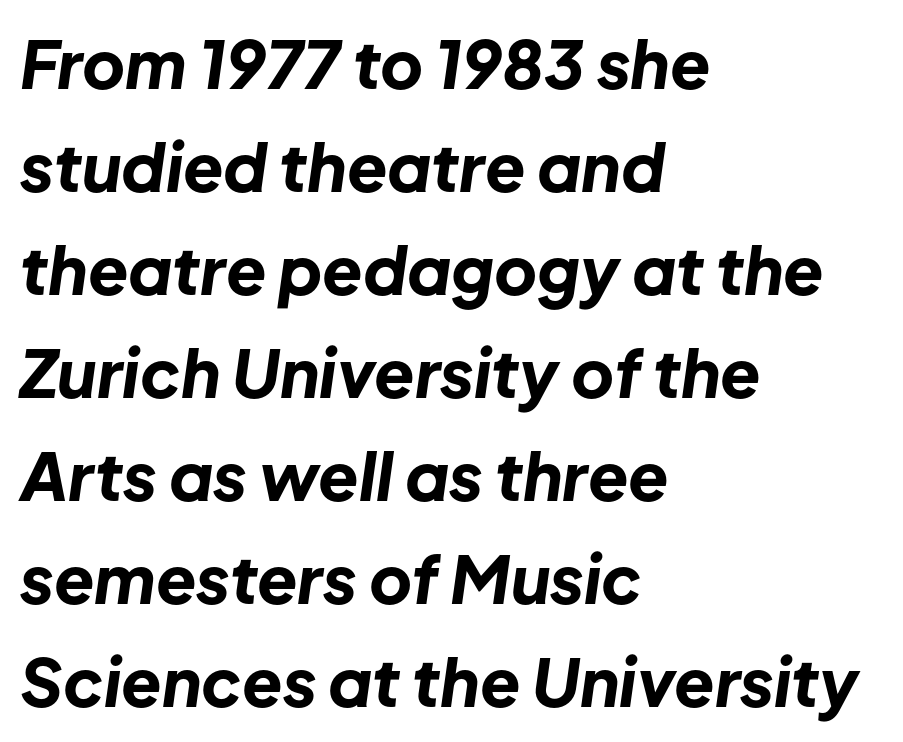
The image shows 66 px bold type, italic (leaning right); set left-aligned, normal line spacing (1.56x), normal letter spacing, not underlined; low stroke contrast and a medium x-height.
